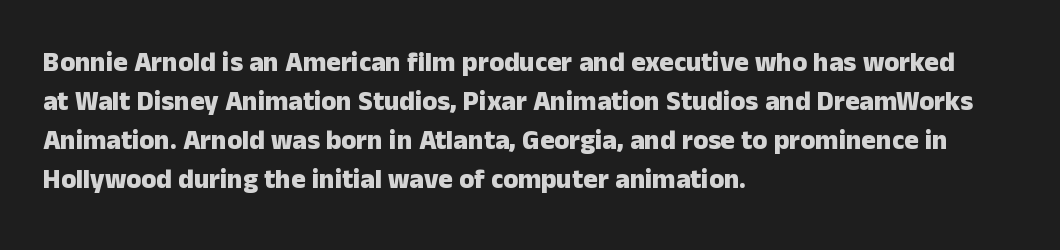
The image shows 27 px bold type, upright; set left-aligned, normal line spacing (1.45x), normal letter spacing, not underlined.
